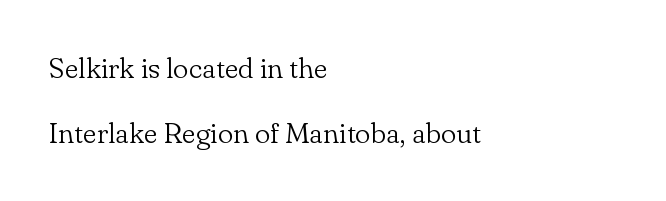
The image shows 29 px light serif type, upright; set left-aligned, loose line spacing (2.25x), normal letter spacing, not underlined; low stroke contrast and a small x-height.
